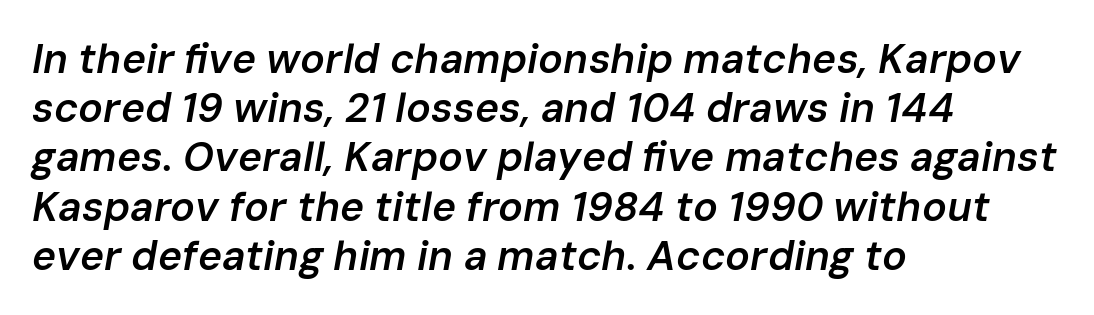
Q: Is the text bold? A: Semi-bold.
Q: Is the text italic (slanted)? A: Yes, it leans right by about 10 degrees.
Q: Is the text underlined? A: No.
Q: How is the paragraph aligned? A: Left-aligned.
Q: Is the spacing between letters normal or unusually wide? A: Normal.
Q: Width (condensed, normal, or wide)? A: Normal.
Q: Stroke contrast? A: Low.
Q: x-height? A: Medium.
Q: Monospaced? A: No.
